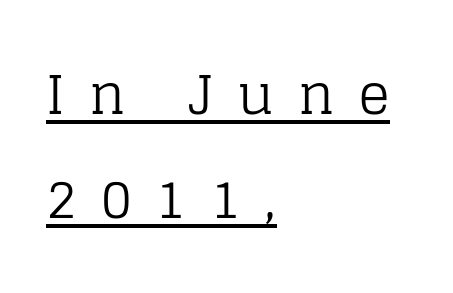
Look at the bottom of the vertical strokes: they flare into serifs here. The text block is weighted toward the left margin, trailing off unevenly rightward. The words here are underlined. The letters stand straight up with perfectly vertical stems. The strokes carry an ordinary text weight at most. Caption: expanded tracking, letters set apart.
